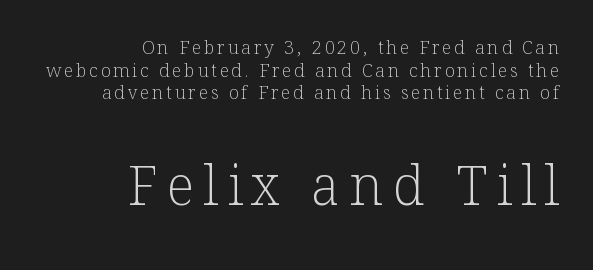
{"serif": "yes", "italic": "no", "bold": "no", "weight": "light", "width": "normal", "stroke_contrast": "low", "x_height": "medium", "monospaced": "no", "underline": "no", "align": "right", "line_spacing": "normal", "line_spacing_ratio": 1.26, "larger_block": "second", "size_ratio": 3.06, "glyph_px": 55}
